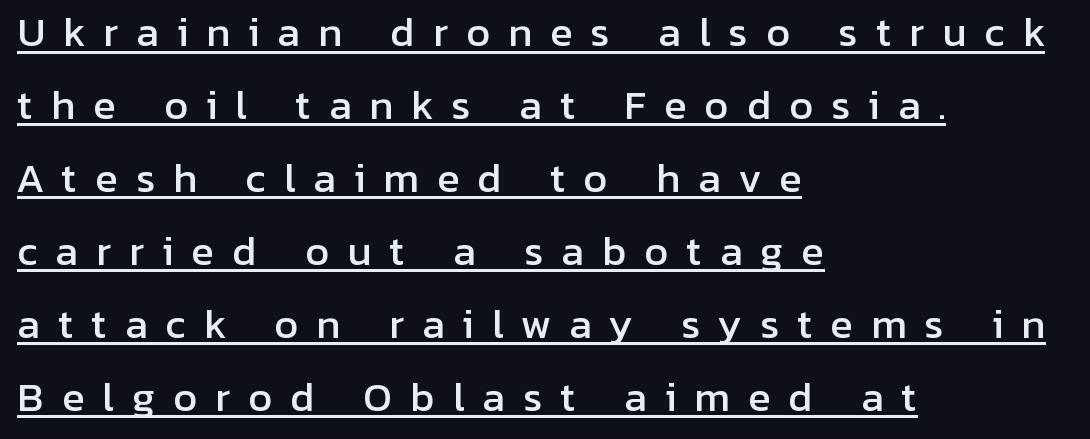
{"serif": "no", "italic": "no", "width": "normal", "stroke_contrast": "low", "x_height": "medium", "monospaced": "no", "underline": "yes", "align": "left", "line_spacing": "loose", "line_spacing_ratio": 1.92, "letter_spacing": "wide", "letter_spacing_em": 0.47, "glyph_px": 38}
